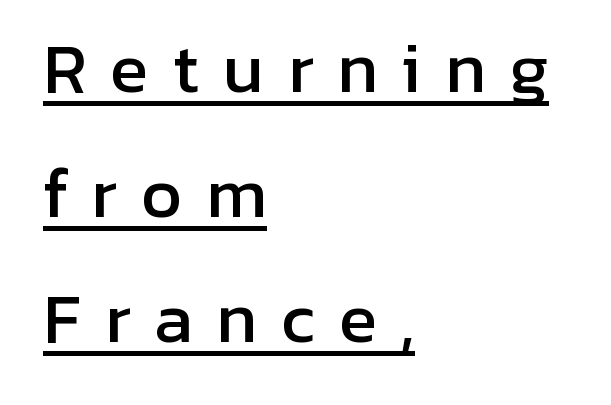
The horizontal fit of the characters is loose and conspicuously gappy. Is there much room between lines? Yes — plenty of vertical air separates them. These characters rest on top of a visible drawn line. A sans-serif font was chosen for this passage.
